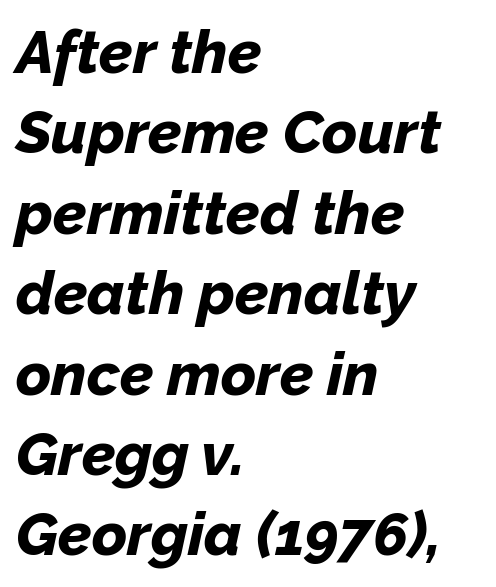
{"italic": "yes", "lean": "right", "slant_degrees": 12, "bold": "yes", "weight": "bold", "width": "normal", "stroke_contrast": "low", "x_height": "medium", "monospaced": "no", "underline": "no", "align": "left", "line_spacing": "normal", "line_spacing_ratio": 1.34, "letter_spacing": "normal", "letter_spacing_em": 0.0, "glyph_px": 60}
